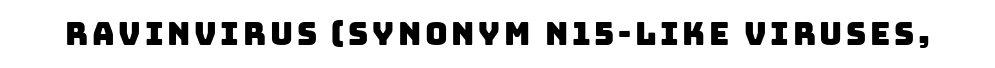
{"serif": "no", "width": "normal", "stroke_contrast": "low", "x_height": "large", "monospaced": "no", "underline": "no", "glyph_px": 31}
